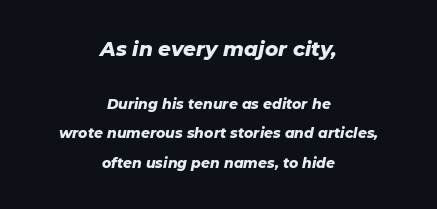
Q: Is the text bold? A: Yes.
Q: Is the text italic (slanted)? A: Yes, it leans right by about 11 degrees.
Q: Is the text underlined? A: No.
Q: How is the paragraph aligned? A: Centered.
Q: Is the spacing between letters normal or unusually wide? A: Normal.
Q: Is the spacing between lines tight, normal or loose? A: Loose.
Q: Which block of text is set in a larger size, the first (top) or the second (bottom)? A: The first (top) one.
